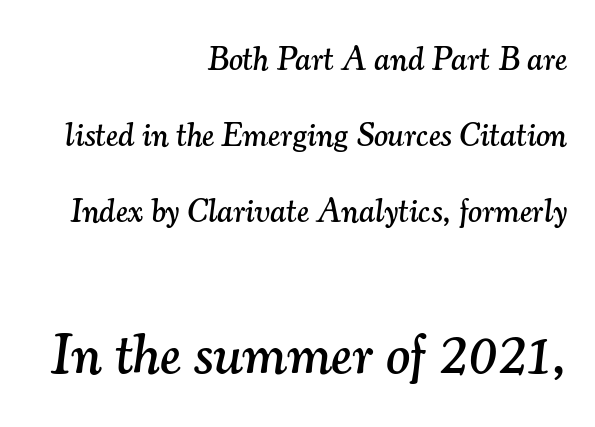
The image shows 57 px serif type, italic (leaning right); set right-aligned, loose line spacing (2.3x), normal letter spacing, not underlined; the second (bottom) block is 1.73x larger; medium stroke contrast and a small x-height.
